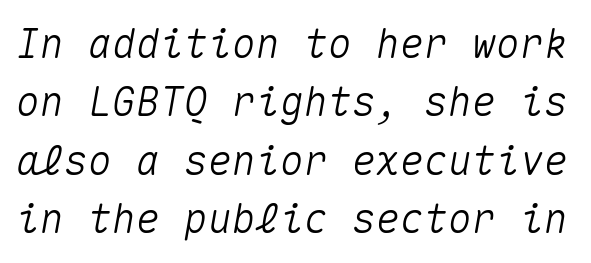
Q: Is the text italic (slanted)? A: Yes, it leans right by about 10 degrees.
Q: Is the text underlined? A: No.
Q: Is the spacing between letters normal or unusually wide? A: Normal.
Q: Is the spacing between lines tight, normal or loose? A: Normal.
Q: Width (condensed, normal, or wide)? A: Normal.
Q: Stroke contrast? A: Medium.
Q: x-height? A: Medium.
Q: Monospaced? A: Yes.
